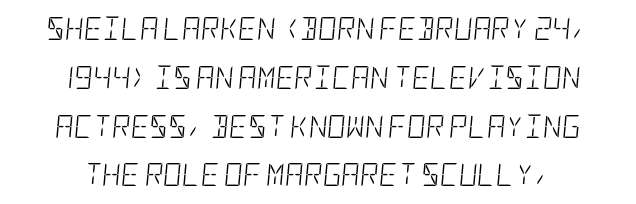
The image shows 23 px text type, italic (leaning right); set loose line spacing (2.12x), normal letter spacing, not underlined.
